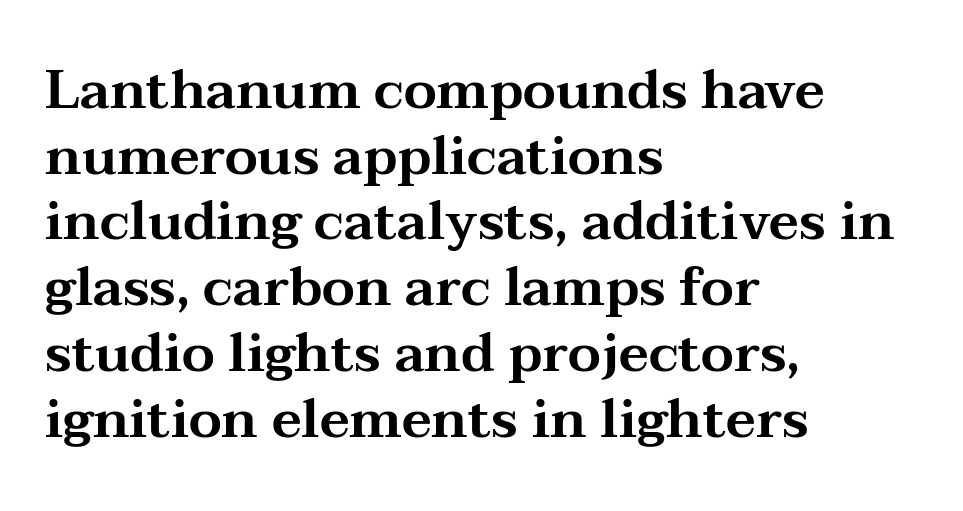
Q: Is the text italic (slanted)? A: No, it is upright.
Q: Is the typeface a serif or a sans-serif typeface? A: Serif.
Q: Is the text underlined? A: No.
Q: How is the paragraph aligned? A: Left-aligned.
Q: Is the spacing between letters normal or unusually wide? A: Normal.
Q: Width (condensed, normal, or wide)? A: Wide.
Q: Stroke contrast? A: Medium.
Q: x-height? A: Medium.
Q: Monospaced? A: No.
